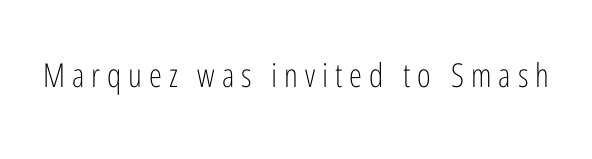
{"serif": "no", "italic": "no", "bold": "no", "weight": "light", "width": "condensed", "stroke_contrast": "low", "x_height": "medium", "monospaced": "no", "underline": "no", "letter_spacing": "wide", "letter_spacing_em": 0.21, "glyph_px": 33}
